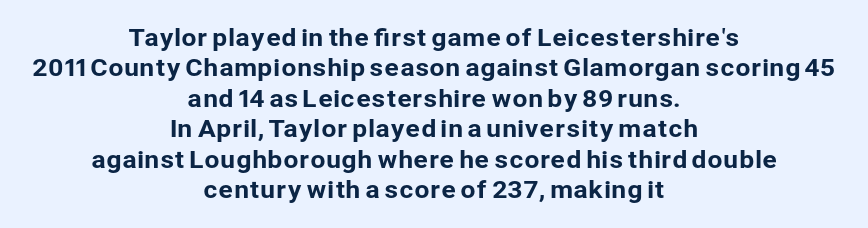
{"italic": "no", "underline": "no", "align": "center", "line_spacing": "normal", "line_spacing_ratio": 1.27, "letter_spacing": "normal", "letter_spacing_em": 0.0, "glyph_px": 24}
